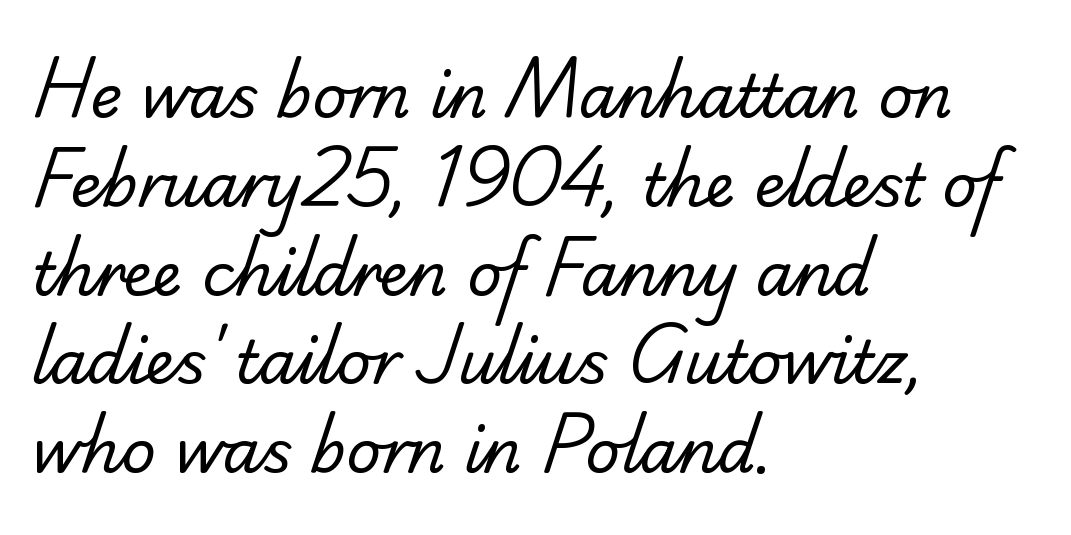
Q: Is the text bold? A: No.
Q: Is the typeface a serif or a sans-serif typeface? A: Serif.
Q: Is the text underlined? A: No.
Q: How is the paragraph aligned? A: Left-aligned.
Q: Is the spacing between letters normal or unusually wide? A: Normal.
Q: Is the spacing between lines tight, normal or loose? A: Normal.
Q: Width (condensed, normal, or wide)? A: Normal.
Q: Stroke contrast? A: Low.
Q: x-height? A: Small.
Q: Monospaced? A: No.
